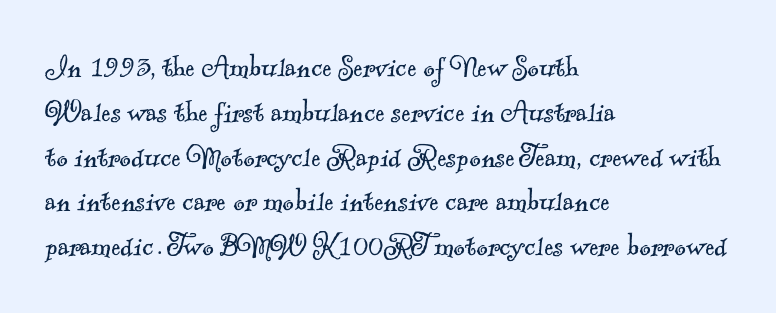
{"serif": "yes", "bold": "no", "weight": "light", "width": "normal", "x_height": "small", "monospaced": "no", "underline": "no", "align": "left", "line_spacing": "normal", "line_spacing_ratio": 1.28, "letter_spacing": "normal", "letter_spacing_em": 0.0, "glyph_px": 35}
